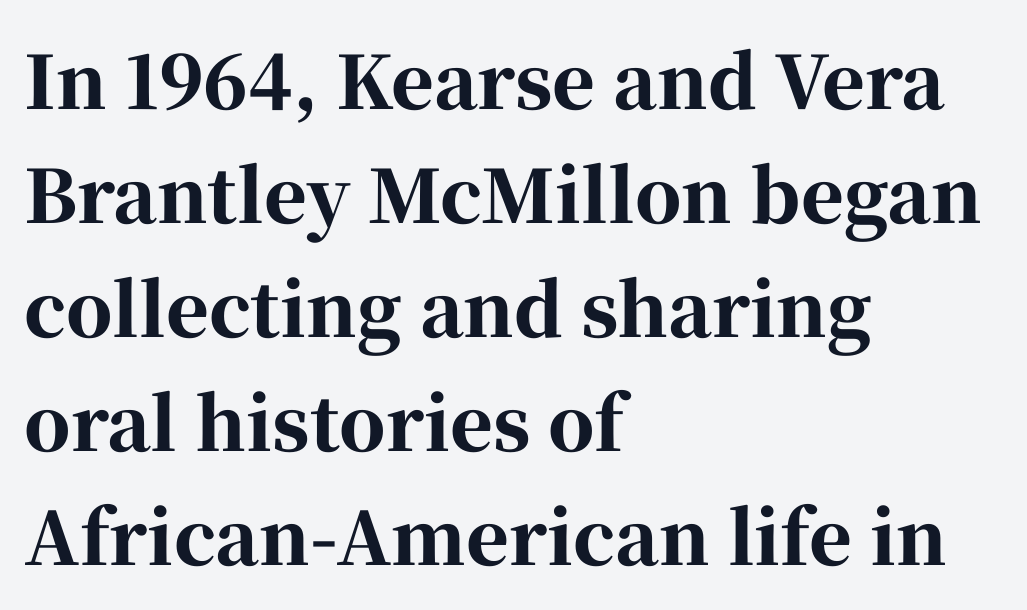
A typesetter would mark this as roman, not italic. Looks like regular typesetting: each glyph gets only the width it needs. Serif or sans? Serif — the stroke terminals have little feet. Notice how thick the strokes are: this is what a full bold looks like.
